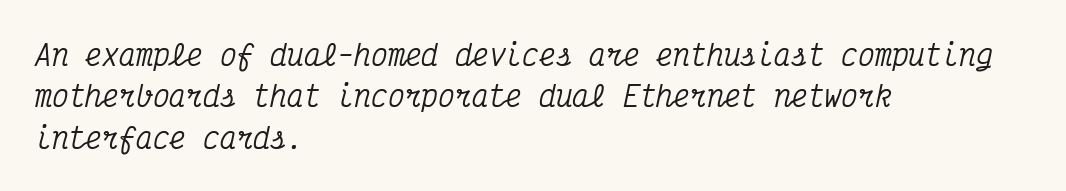
Successive baselines arrive at the customary interval. Observe the serifs anchoring each vertical stroke in this sample. The specimen omits any rule beneath the text block's lines. There is no visible air inserted between adjacent glyphs. Every character here occupies the same horizontal width, giving the sample a typewriter-like rhythm. Notice how the passage keeps a crisp vertical edge on the left only.
